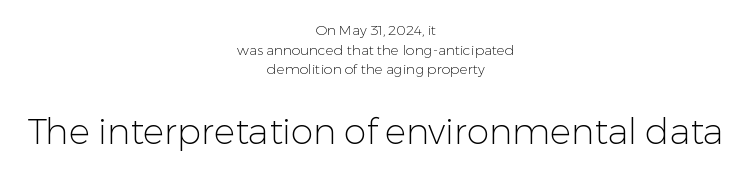
{"serif": "no", "italic": "no", "bold": "no", "weight": "light", "width": "normal", "stroke_contrast": "low", "x_height": "medium", "monospaced": "no", "underline": "no", "align": "center", "line_spacing": "normal", "line_spacing_ratio": 1.41, "letter_spacing": "normal", "letter_spacing_em": 0.0, "larger_block": "second", "size_ratio": 2.57, "glyph_px": 36}
